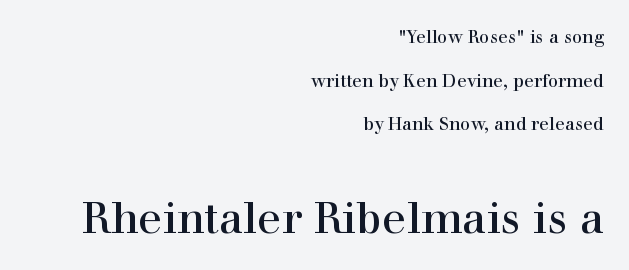
{"serif": "yes", "italic": "no", "width": "normal", "x_height": "medium", "monospaced": "no", "underline": "no", "align": "right", "line_spacing": "loose", "line_spacing_ratio": 2.42, "letter_spacing": "normal", "letter_spacing_em": 0.0, "larger_block": "second", "size_ratio": 2.44, "glyph_px": 44}
